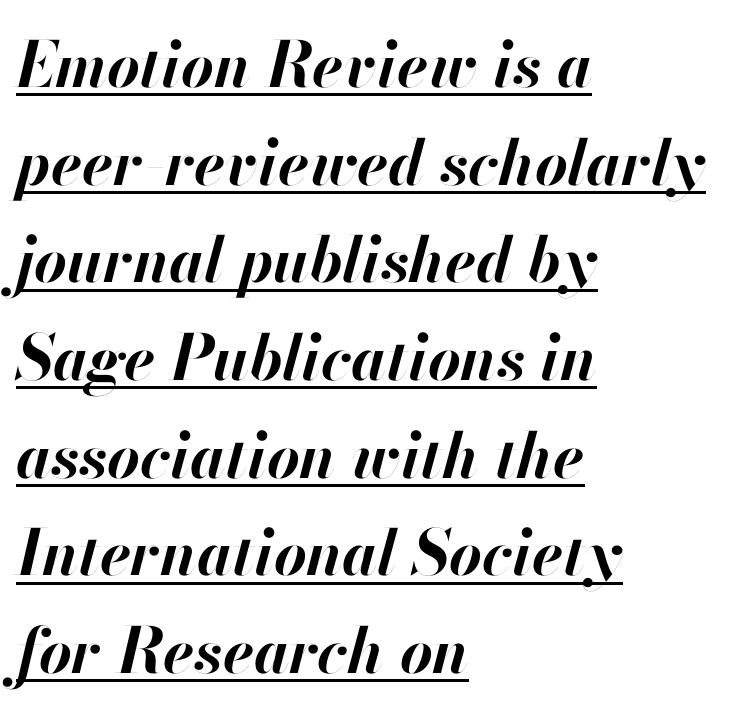
Q: Is the text bold? A: Yes.
Q: Is the text italic (slanted)? A: Yes, it leans right by about 13 degrees.
Q: Is the text underlined? A: Yes.
Q: How is the paragraph aligned? A: Left-aligned.
Q: Is the spacing between letters normal or unusually wide? A: Normal.
Q: Is the spacing between lines tight, normal or loose? A: Normal.
Q: Width (condensed, normal, or wide)? A: Normal.
Q: Stroke contrast? A: High.
Q: x-height? A: Small.
Q: Monospaced? A: No.
